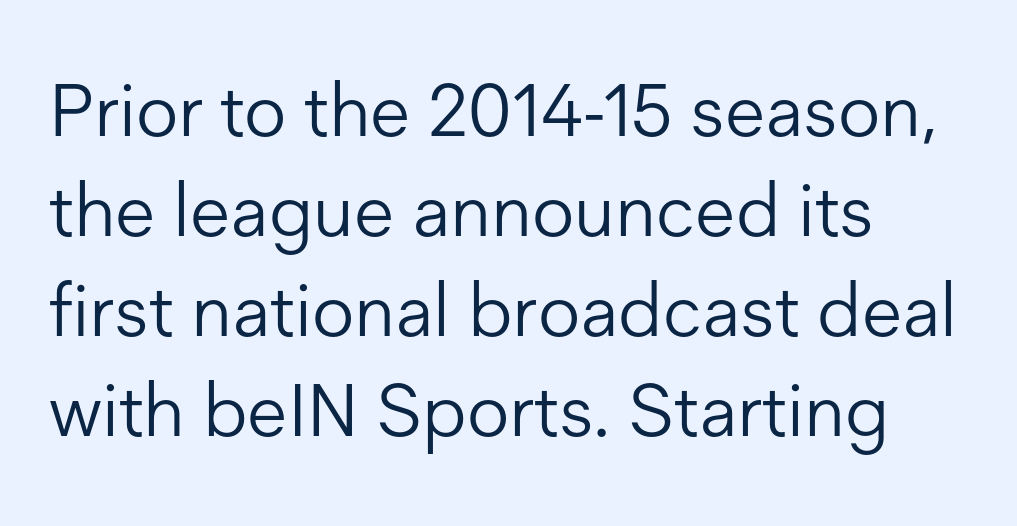
Q: Is the text bold? A: No.
Q: Is the text italic (slanted)? A: No, it is upright.
Q: Is the typeface a serif or a sans-serif typeface? A: Sans-serif.
Q: Is the text underlined? A: No.
Q: How is the paragraph aligned? A: Left-aligned.
Q: Is the spacing between letters normal or unusually wide? A: Normal.
Q: Is the spacing between lines tight, normal or loose? A: Normal.
Q: Width (condensed, normal, or wide)? A: Normal.
Q: Stroke contrast? A: Low.
Q: x-height? A: Medium.
Q: Monospaced? A: No.
